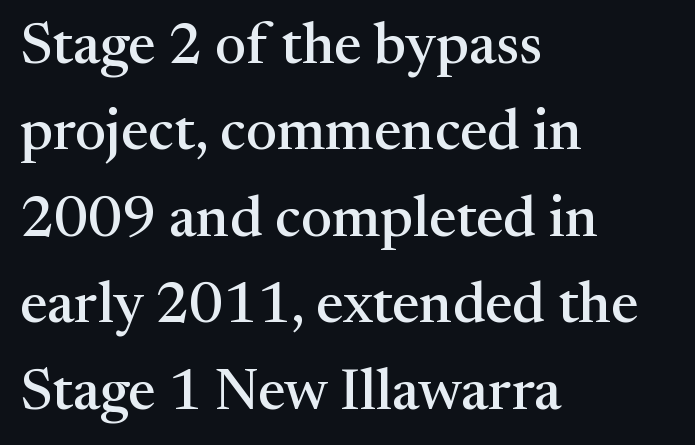
{"serif": "yes", "italic": "no", "width": "normal", "stroke_contrast": "medium", "x_height": "medium", "monospaced": "no", "underline": "no", "align": "left", "line_spacing": "normal", "line_spacing_ratio": 1.49, "letter_spacing": "normal", "letter_spacing_em": 0.0, "glyph_px": 58}
